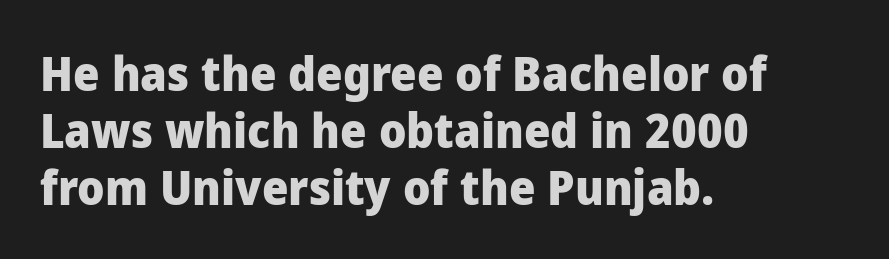
Q: Is the text bold? A: Yes.
Q: Is the text italic (slanted)? A: No, it is upright.
Q: Is the typeface a serif or a sans-serif typeface? A: Sans-serif.
Q: Is the text underlined? A: No.
Q: How is the paragraph aligned? A: Left-aligned.
Q: Is the spacing between letters normal or unusually wide? A: Normal.
Q: Width (condensed, normal, or wide)? A: Normal.
Q: Stroke contrast? A: Low.
Q: x-height? A: Medium.
Q: Monospaced? A: No.
